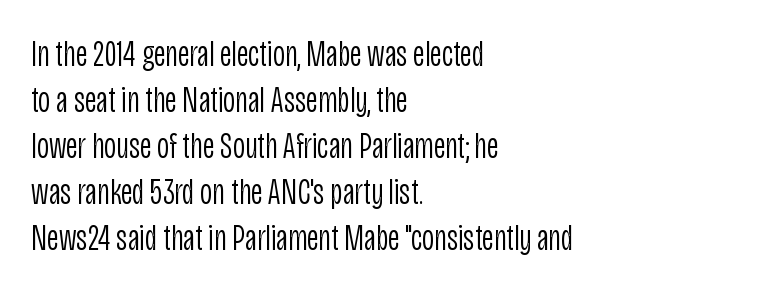
The line texture is even and compact thanks to regular tracking. Unbolded letterforms with no extra heft. The area under the type is left untouched. You could not count columns in this text — the font is proportionally spaced. Characters remain perfectly vertical along every line.
